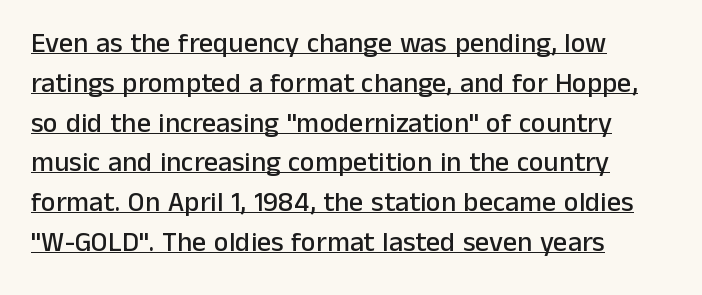
The image shows 28 px sans-serif type, upright; set left-aligned, normal line spacing (1.42x), normal letter spacing, underlined; low stroke contrast and a medium x-height.
